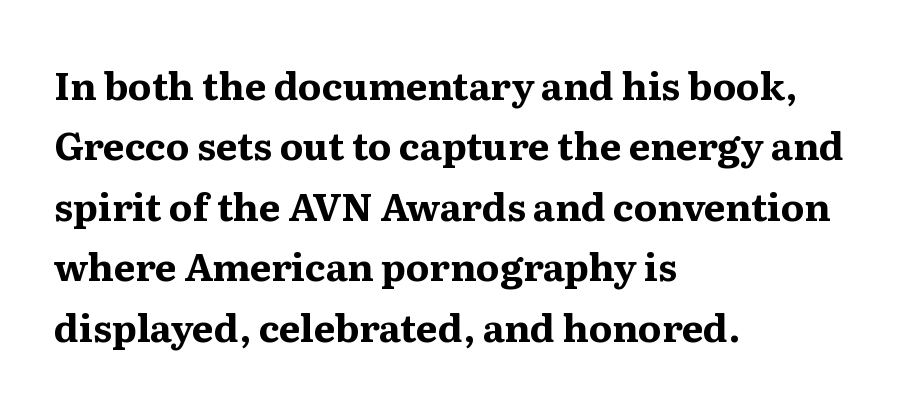
Q: Is the text bold? A: Yes.
Q: Is the text italic (slanted)? A: No, it is upright.
Q: Is the typeface a serif or a sans-serif typeface? A: Serif.
Q: Is the text underlined? A: No.
Q: How is the paragraph aligned? A: Left-aligned.
Q: Is the spacing between letters normal or unusually wide? A: Normal.
Q: Is the spacing between lines tight, normal or loose? A: Normal.
Q: Width (condensed, normal, or wide)? A: Normal.
Q: Stroke contrast? A: Medium.
Q: x-height? A: Medium.
Q: Monospaced? A: No.
